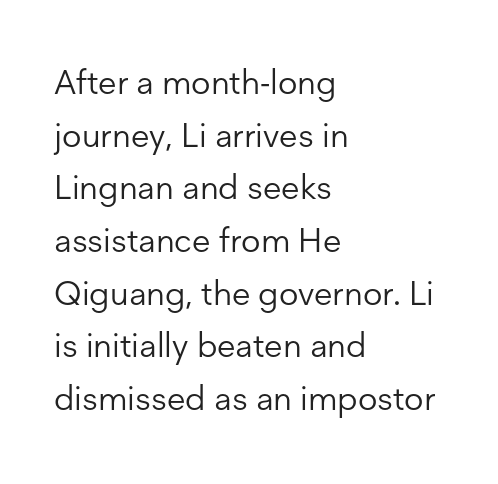
Posture: vertical. Vertical spacing — default. Unbolded letterforms with no extra heft. The paragraph has a hard left edge and a soft right edge. Is this a sans? Yes — the strokes have no serifs. Descenders are the only things crossing below the line.
